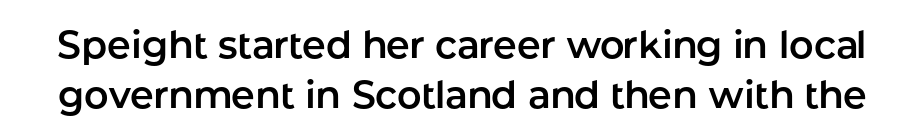
{"serif": "no", "italic": "no", "width": "normal", "stroke_contrast": "low", "x_height": "medium", "monospaced": "no", "underline": "no", "line_spacing": "normal", "line_spacing_ratio": 1.32, "letter_spacing": "normal", "letter_spacing_em": 0.0, "glyph_px": 38}
